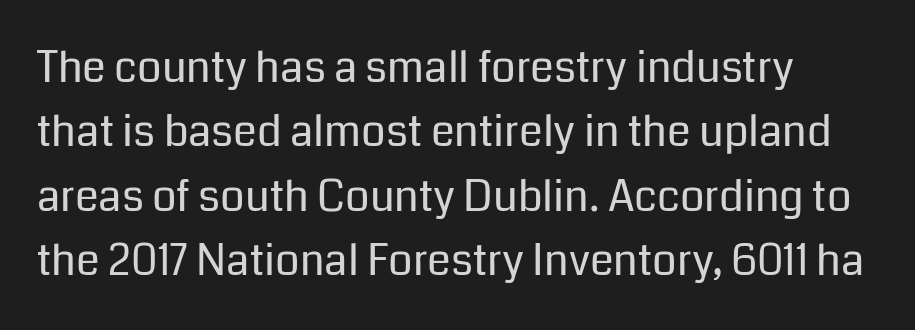
Q: Is the text bold? A: No.
Q: Is the text italic (slanted)? A: No, it is upright.
Q: Is the typeface a serif or a sans-serif typeface? A: Sans-serif.
Q: Is the text underlined? A: No.
Q: How is the paragraph aligned? A: Left-aligned.
Q: Is the spacing between letters normal or unusually wide? A: Normal.
Q: Is the spacing between lines tight, normal or loose? A: Normal.
Q: Width (condensed, normal, or wide)? A: Normal.
Q: Stroke contrast? A: Low.
Q: x-height? A: Medium.
Q: Monospaced? A: No.
